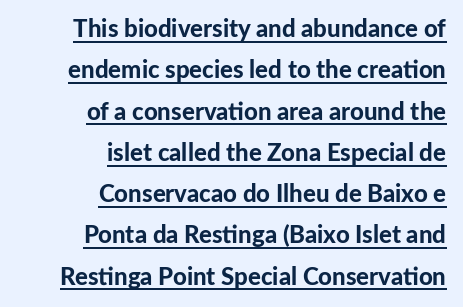
Letter spacing: default. The letters are bold, with thick, heavy strokes. This is roman type, the default non-slanted kind. A rule runs beneath these lines of type. These lines are set flush right with a ragged left edge.
